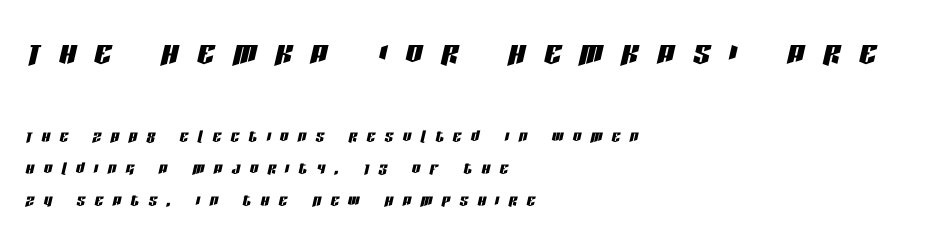
The emphasis by scale lands on block number one, above. Emphasis-style slanted type is in use. Leftover space on each line is placed entirely after the last word. Lines of text with bare space underneath.
